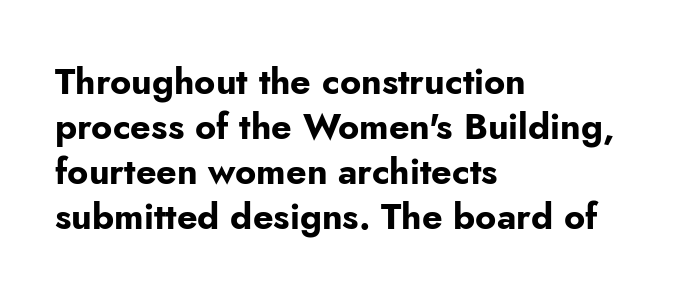
The image shows 36 px bold sans-serif type, upright; set left-aligned, normal line spacing (1.25x), normal letter spacing, not underlined; low stroke contrast and a small x-height.
